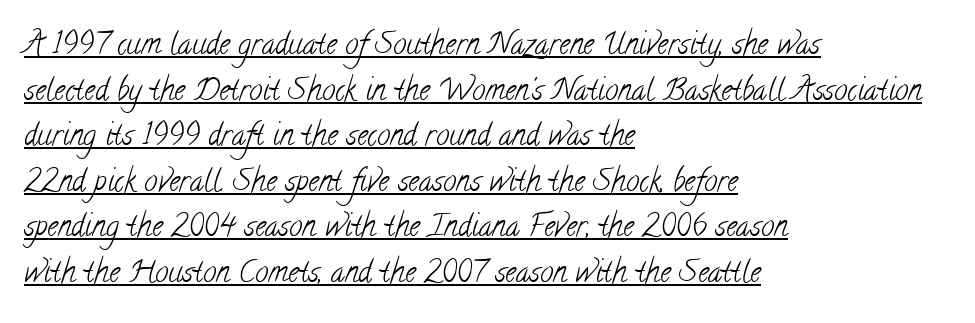
The image shows 30 px light, condensed type; set left-aligned, normal line spacing (1.52x), normal letter spacing, underlined; low stroke contrast and a small x-height.
